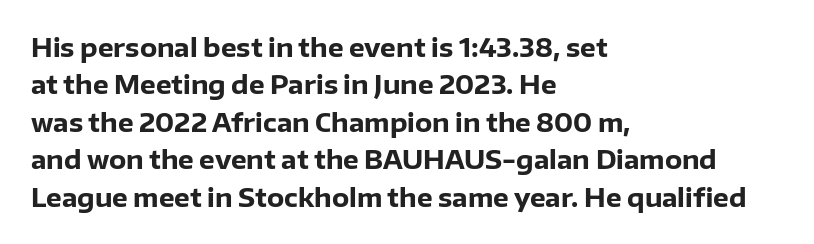
The image shows 25 px bold type, upright; set left-aligned, normal line spacing (1.5x), normal letter spacing, not underlined.
